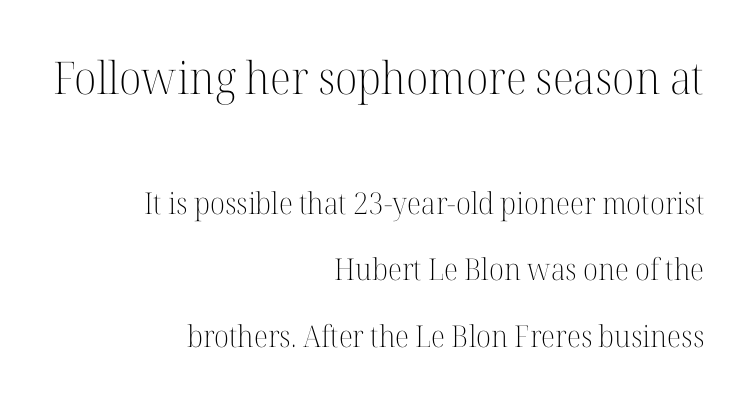
The lines are spread far apart with generous leading. These glyphs show unthickened strokes, regular width or finer. Visually, the top section dominates because its glyphs are scaled up. The letterforms sit shoulder to shoulder at normal distance.
